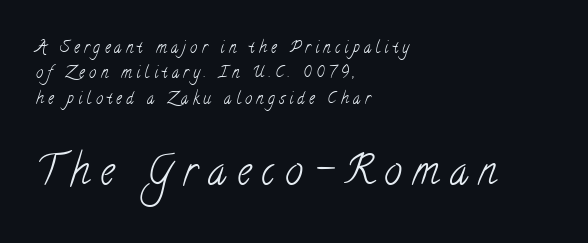
Typeset ragged right — the left edge is the straight one. The horizontal fit of the characters is loose and conspicuously gappy. The passage shown is typed in a proportional face where columns would drift. These lines sit exactly where default settings would place them.
